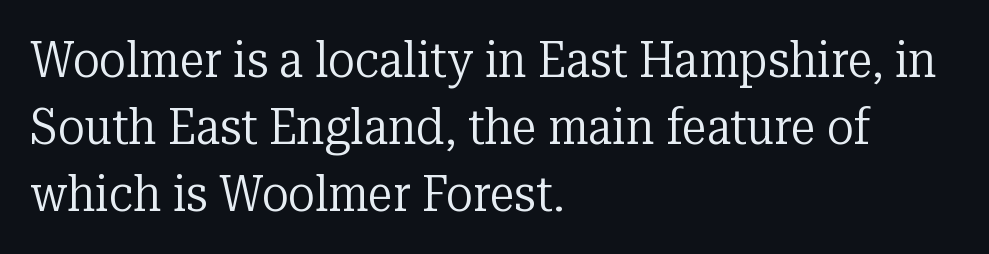
Character widths vary here, with narrow letters taking less room than wide ones. A roman cut, with each character standing at attention. Does the type have serifs? Yes, each stem ends in a small foot. Is there much room between lines? A standard amount, neither cramped nor airy. Stems and bowls with no extra thickness — not bold.
